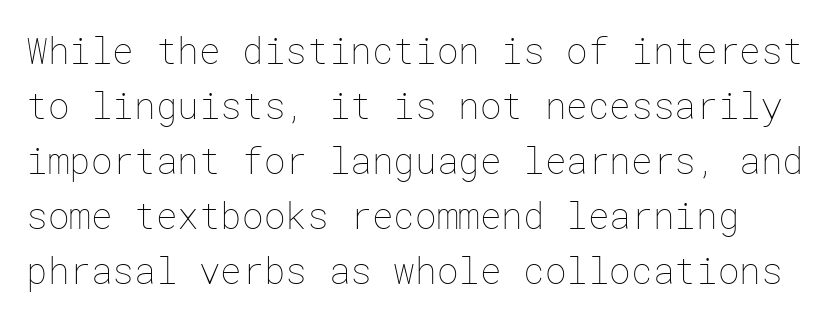
The image shows 36 px thin type, upright; set normal line spacing (1.53x), normal letter spacing, not underlined; low stroke contrast and a medium x-height.
